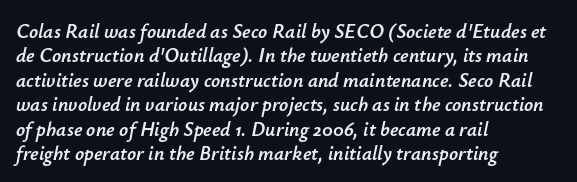
{"italic": "yes", "lean": "right", "slant_degrees": 12, "underline": "no", "align": "left", "line_spacing_ratio": 1.22, "letter_spacing": "normal", "letter_spacing_em": 0.0, "glyph_px": 20}
